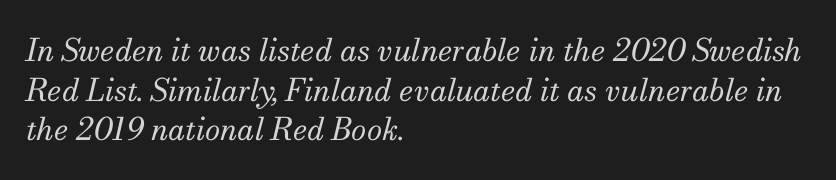
Honestly, there is no underline to notice here at all. On a weight scale, this lands at 450 or below. Stroke terminals: seriffed. Here the designer chose a conventional face with non-uniform glyph widths. Successive baselines arrive at the customary interval. Inter-character spacing is left at the font's built-in metrics.
